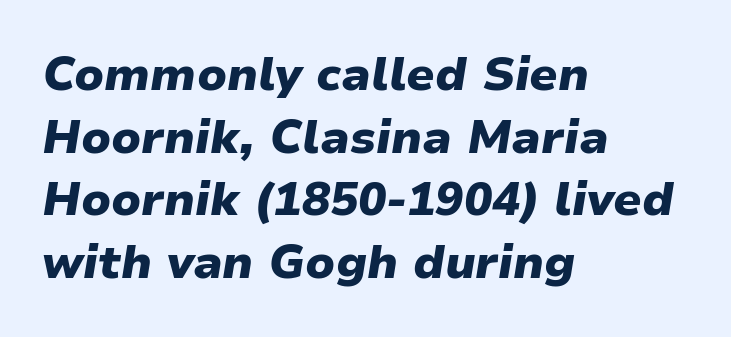
The image shows 47 px heavy type, italic (leaning right); set left-aligned, normal line spacing (1.33x), normal letter spacing, not underlined; low stroke contrast and a medium x-height.
